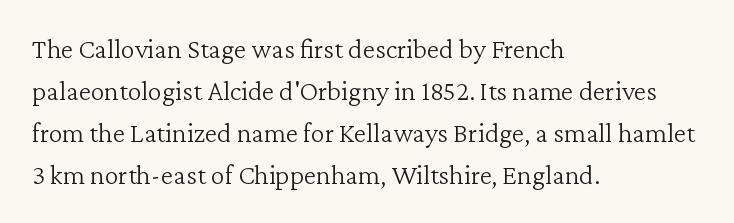
The image shows 28 px light serif type, upright; set left-aligned, normal line spacing (1.5x), normal letter spacing, not underlined; low stroke contrast and a medium x-height.
